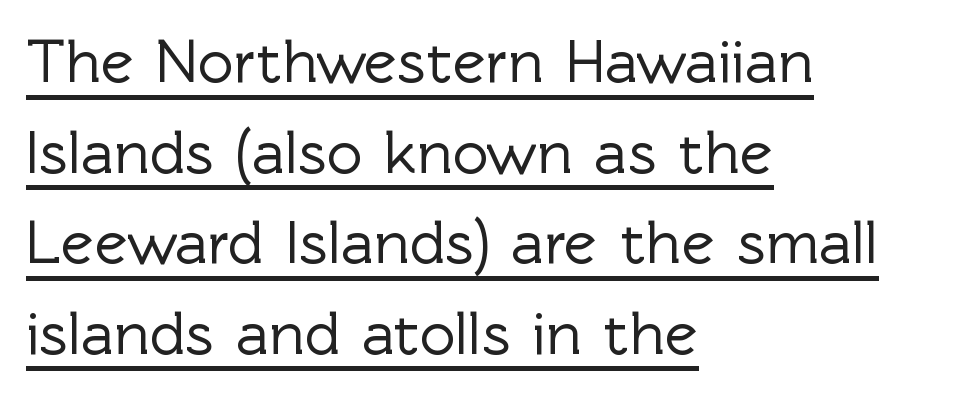
Q: Is the text italic (slanted)? A: No, it is upright.
Q: Is the typeface a serif or a sans-serif typeface? A: Sans-serif.
Q: Is the text underlined? A: Yes.
Q: How is the paragraph aligned? A: Left-aligned.
Q: Is the spacing between letters normal or unusually wide? A: Normal.
Q: Is the spacing between lines tight, normal or loose? A: Normal.
Q: Width (condensed, normal, or wide)? A: Normal.
Q: x-height? A: Medium.
Q: Monospaced? A: No.
